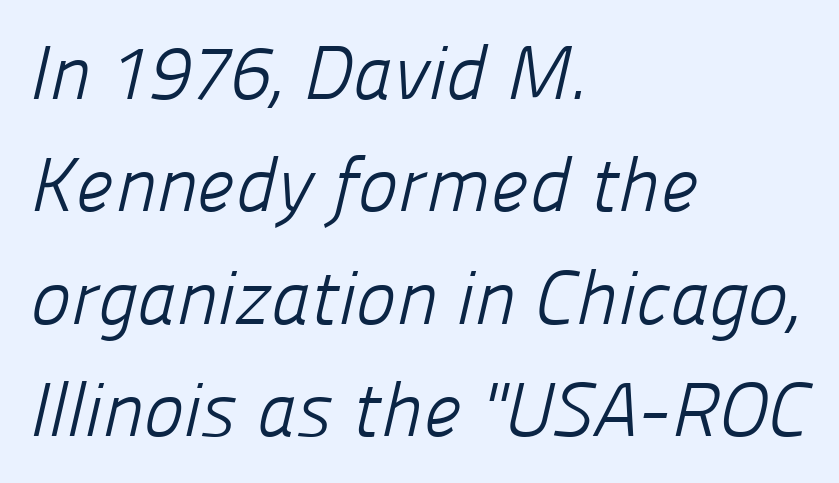
Q: Is the text bold? A: No.
Q: Is the typeface a serif or a sans-serif typeface? A: Sans-serif.
Q: Is the text underlined? A: No.
Q: How is the paragraph aligned? A: Left-aligned.
Q: Is the spacing between letters normal or unusually wide? A: Normal.
Q: Is the spacing between lines tight, normal or loose? A: Normal.
Q: Width (condensed, normal, or wide)? A: Normal.
Q: Stroke contrast? A: Low.
Q: x-height? A: Medium.
Q: Monospaced? A: No.
